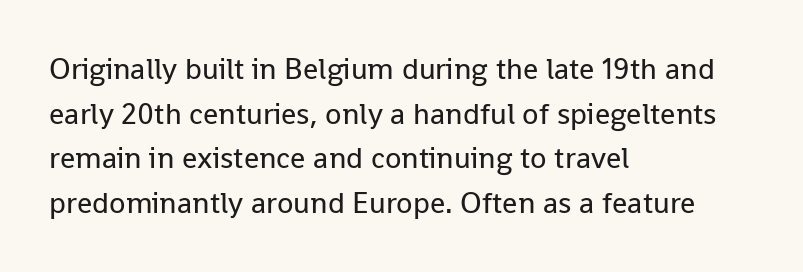
{"serif": "no", "italic": "no", "bold": "no", "weight": "regular", "width": "normal", "stroke_contrast": "low", "x_height": "medium", "monospaced": "no", "underline": "no", "align": "left", "line_spacing": "normal", "line_spacing_ratio": 1.49, "letter_spacing": "normal", "letter_spacing_em": 0.0, "glyph_px": 30}
